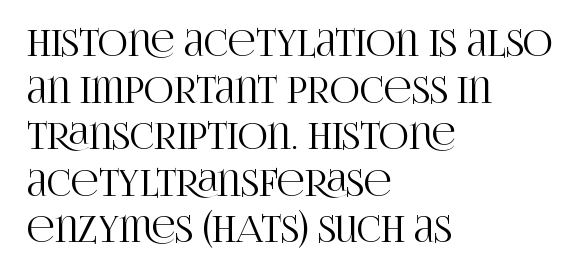
Reading down the column, the eye jumps a familiar distance to each next line. The horizontal fit of the characters is conventional and even. Clear beneath every line of the passage. Is this a fixed-width face? No — the glyphs have proportional, varying widths. Typographically, this falls in the serif category.
